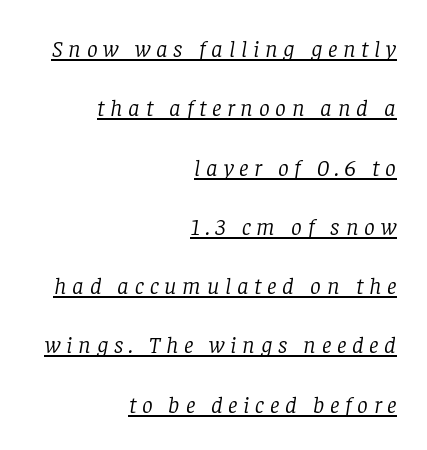
The leading is generous, giving the passage an open texture. Posture: slanted. Decoration check: the copy is underlined. A light-to-regular cut is what we see here. The type is letterspaced generously, with wide tracking.
